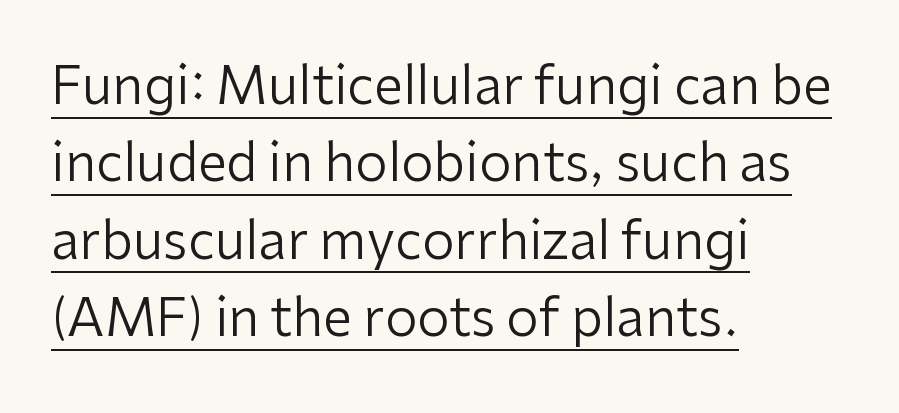
The passage shown is typeset with a sans-serif family. This is the regular roman posture of the typeface. The weight tops out at a normal text grade. Looks like regular typesetting: each glyph gets only the width it needs. The type is set solid horizontally, with unmodified tracking. The typesetter chose a ragged-right arrangement here.
